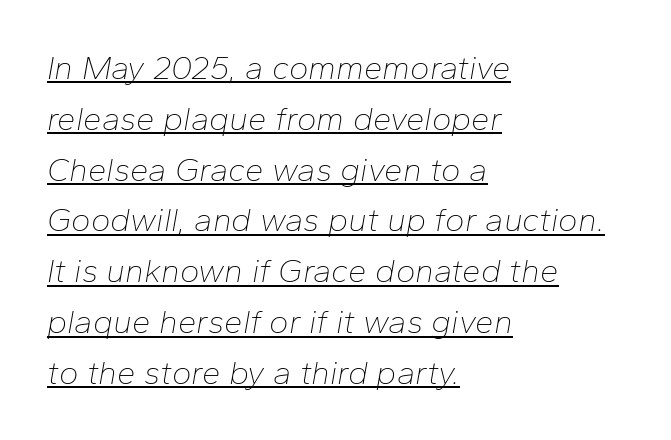
Q: Is the text bold? A: No.
Q: Is the text italic (slanted)? A: Yes, it leans right by about 10 degrees.
Q: Is the text underlined? A: Yes.
Q: How is the paragraph aligned? A: Left-aligned.
Q: Is the spacing between letters normal or unusually wide? A: Normal.
Q: Is the spacing between lines tight, normal or loose? A: Normal.
Q: Width (condensed, normal, or wide)? A: Normal.
Q: Stroke contrast? A: Low.
Q: x-height? A: Medium.
Q: Monospaced? A: No.
